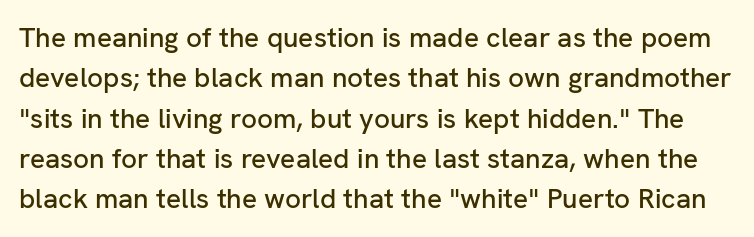
Q: Is the text italic (slanted)? A: No, it is upright.
Q: Is the typeface a serif or a sans-serif typeface? A: Sans-serif.
Q: Is the text underlined? A: No.
Q: Is the spacing between letters normal or unusually wide? A: Normal.
Q: Is the spacing between lines tight, normal or loose? A: Normal.
Q: Width (condensed, normal, or wide)? A: Normal.
Q: Stroke contrast? A: Low.
Q: x-height? A: Medium.
Q: Monospaced? A: No.
